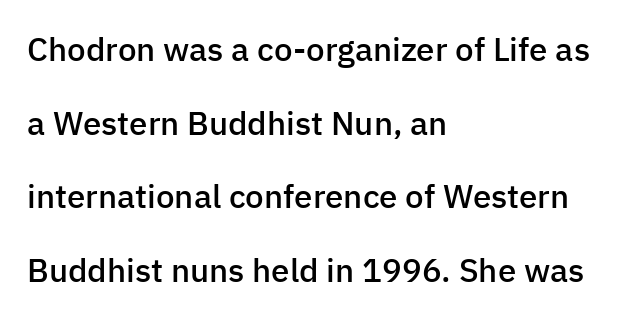
Q: Is the text bold? A: Semi-bold.
Q: Is the text italic (slanted)? A: No, it is upright.
Q: Is the typeface a serif or a sans-serif typeface? A: Sans-serif.
Q: Is the text underlined? A: No.
Q: How is the paragraph aligned? A: Left-aligned.
Q: Is the spacing between letters normal or unusually wide? A: Normal.
Q: Is the spacing between lines tight, normal or loose? A: Loose.
Q: Width (condensed, normal, or wide)? A: Normal.
Q: Stroke contrast? A: Low.
Q: x-height? A: Medium.
Q: Monospaced? A: No.
